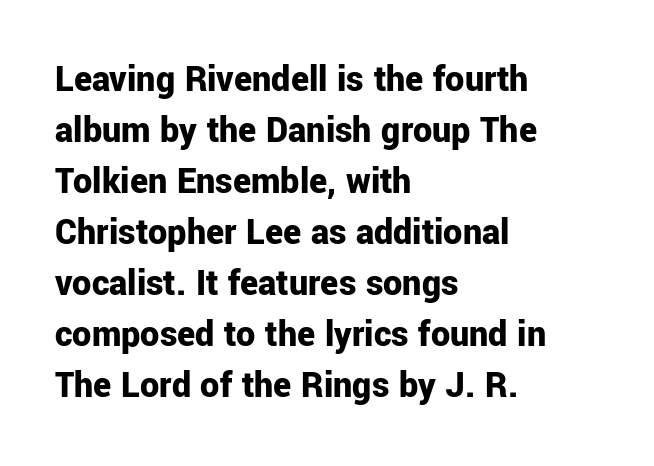
{"serif": "no", "italic": "no", "bold": "yes", "weight": "bold", "width": "normal", "stroke_contrast": "low", "x_height": "medium", "monospaced": "no", "underline": "no", "align": "left", "line_spacing": "normal", "line_spacing_ratio": 1.34, "letter_spacing": "normal", "letter_spacing_em": 0.0, "glyph_px": 38}
